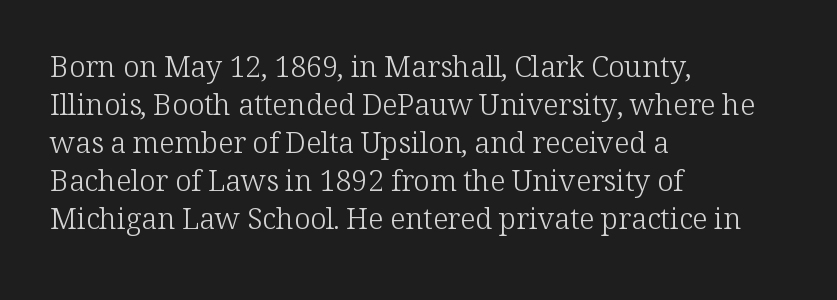
The image shows 29 px light serif type, upright; set left-aligned, normal line spacing (1.31x), normal letter spacing, not underlined; low stroke contrast and a medium x-height.
